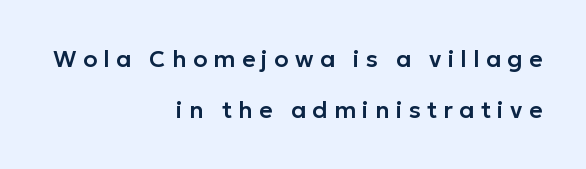
The image shows 23 px text type, upright; set right-aligned, loose line spacing (2.21x), unusually wide letter spacing (+0.28 em), not underlined.
